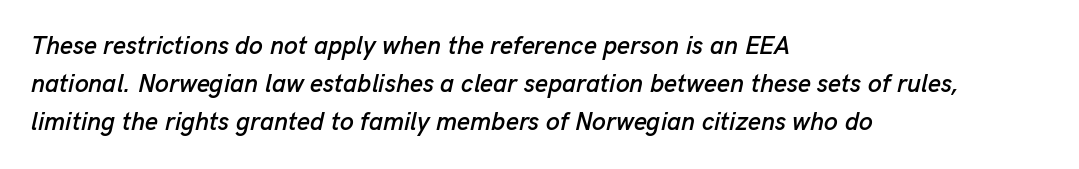
This rendering leaves character spacing at its baseline value. One glance says typical: line gaps are just what's usual. Anything drawn beneath the words? Only blank space. Slanted lettering throughout. One-word summary of the alignment: left.
